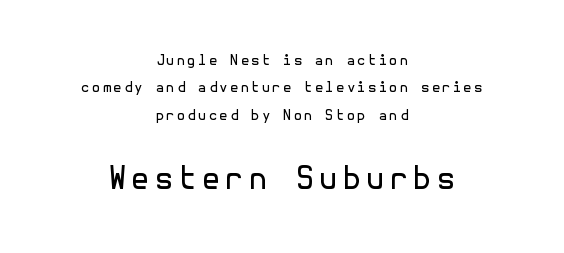
Q: Is the text bold? A: No.
Q: Is the text italic (slanted)? A: No, it is upright.
Q: Is the typeface a serif or a sans-serif typeface? A: Sans-serif.
Q: Is the text underlined? A: No.
Q: How is the paragraph aligned? A: Centered.
Q: Is the spacing between lines tight, normal or loose? A: Loose.
Q: Which block of text is set in a larger size, the first (top) or the second (bottom)? A: The second (bottom) one.
Q: Width (condensed, normal, or wide)? A: Normal.
Q: x-height? A: Medium.
